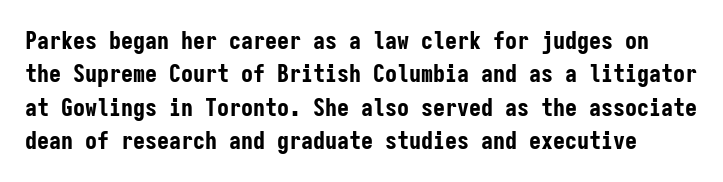
{"italic": "no", "bold": "yes", "underline": "no", "line_spacing": "normal", "line_spacing_ratio": 1.39, "letter_spacing": "normal", "letter_spacing_em": 0.0, "glyph_px": 24}
